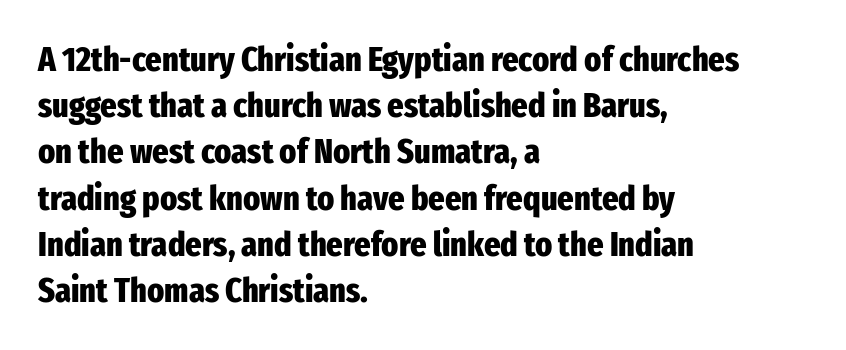
{"serif": "no", "italic": "no", "bold": "yes", "weight": "heavy", "width": "condensed", "stroke_contrast": "low", "x_height": "medium", "monospaced": "no", "underline": "no", "align": "left", "line_spacing": "normal", "line_spacing_ratio": 1.32, "letter_spacing": "normal", "letter_spacing_em": 0.0, "glyph_px": 35}
